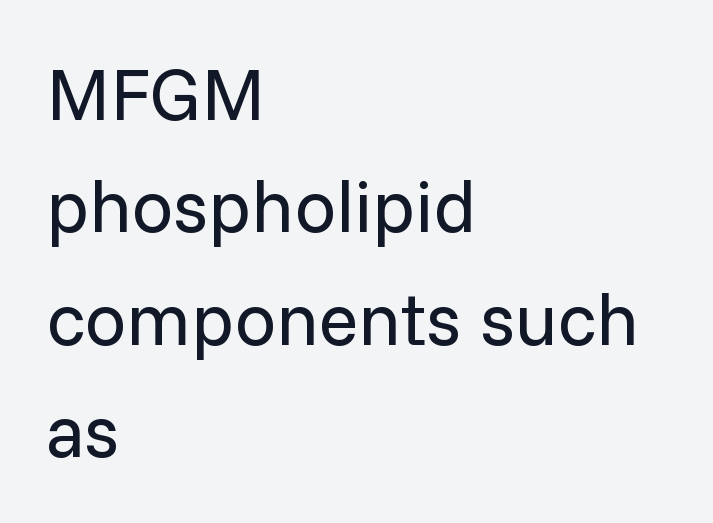
Q: Is the text bold? A: No.
Q: Is the text italic (slanted)? A: No, it is upright.
Q: Is the typeface a serif or a sans-serif typeface? A: Sans-serif.
Q: Is the text underlined? A: No.
Q: How is the paragraph aligned? A: Left-aligned.
Q: Is the spacing between letters normal or unusually wide? A: Normal.
Q: Is the spacing between lines tight, normal or loose? A: Normal.
Q: Width (condensed, normal, or wide)? A: Normal.
Q: Stroke contrast? A: Low.
Q: x-height? A: Medium.
Q: Monospaced? A: No.
